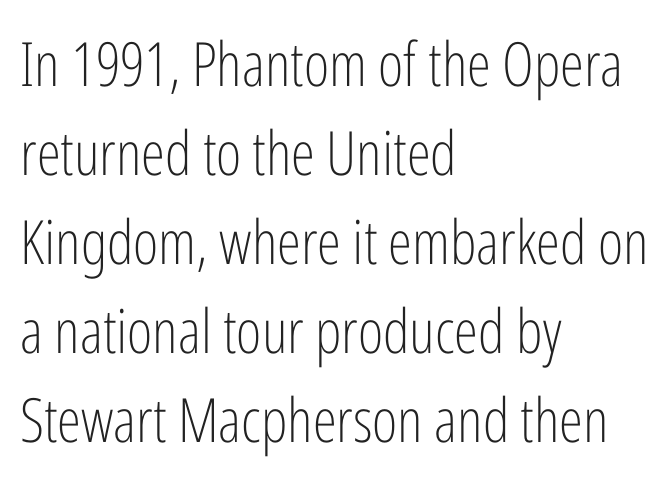
Q: Is the text bold? A: No.
Q: Is the text italic (slanted)? A: No, it is upright.
Q: Is the typeface a serif or a sans-serif typeface? A: Sans-serif.
Q: Is the text underlined? A: No.
Q: How is the paragraph aligned? A: Left-aligned.
Q: Is the spacing between letters normal or unusually wide? A: Normal.
Q: Is the spacing between lines tight, normal or loose? A: Normal.
Q: Width (condensed, normal, or wide)? A: Condensed.
Q: Stroke contrast? A: Low.
Q: x-height? A: Medium.
Q: Monospaced? A: No.
